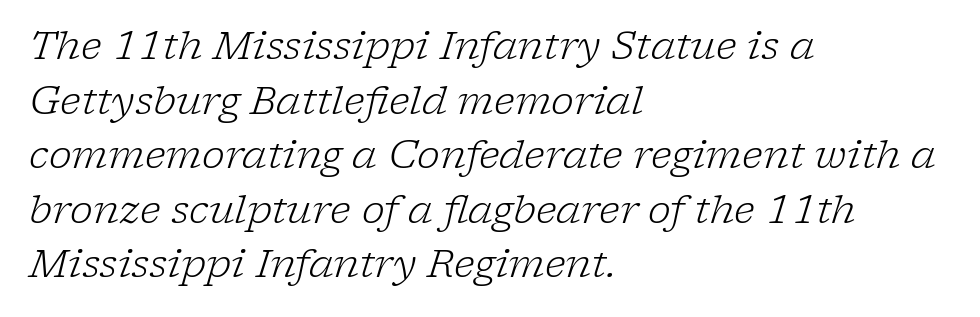
Is this a fixed-width face? No — the glyphs have proportional, varying widths. Decoration check: the copy has no underline. The specimen reads as italic at a glance. The characters are drawn with everyday or finer stroke widths. Between one letter and the next there's only the usual sliver of space.
